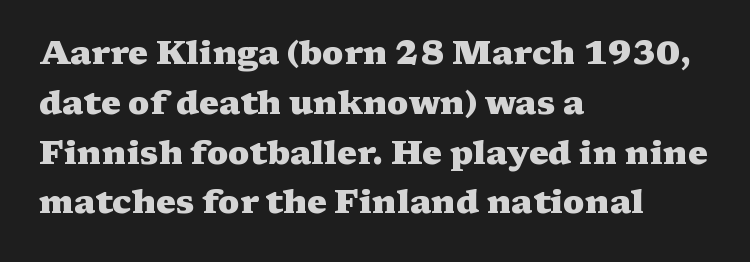
Q: Is the text bold? A: Yes.
Q: Is the text italic (slanted)? A: No, it is upright.
Q: Is the typeface a serif or a sans-serif typeface? A: Serif.
Q: Is the text underlined? A: No.
Q: How is the paragraph aligned? A: Left-aligned.
Q: Is the spacing between letters normal or unusually wide? A: Normal.
Q: Is the spacing between lines tight, normal or loose? A: Normal.
Q: Width (condensed, normal, or wide)? A: Wide.
Q: Stroke contrast? A: Medium.
Q: x-height? A: Medium.
Q: Monospaced? A: No.
